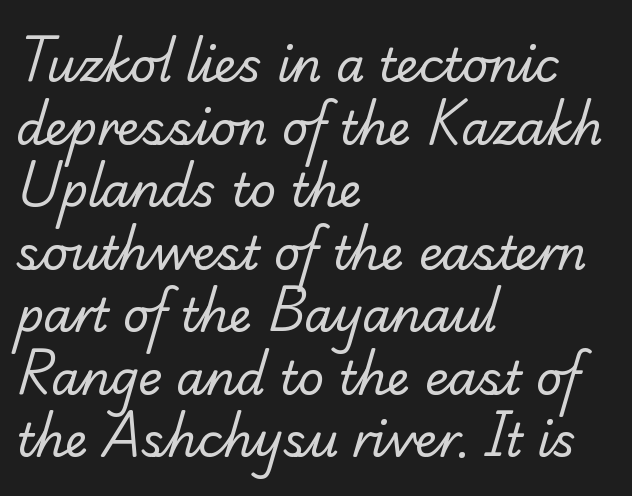
Q: Is the text bold? A: No.
Q: Is the typeface a serif or a sans-serif typeface? A: Serif.
Q: Is the text underlined? A: No.
Q: How is the paragraph aligned? A: Left-aligned.
Q: Is the spacing between letters normal or unusually wide? A: Normal.
Q: Is the spacing between lines tight, normal or loose? A: Normal.
Q: Width (condensed, normal, or wide)? A: Normal.
Q: Stroke contrast? A: Low.
Q: x-height? A: Small.
Q: Monospaced? A: No.
